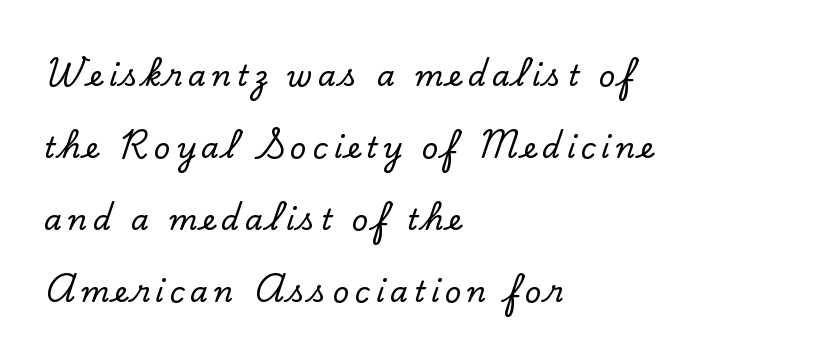
Q: Is the text italic (slanted)? A: Yes.
Q: Is the typeface a serif or a sans-serif typeface? A: Serif.
Q: Is the text underlined? A: No.
Q: How is the paragraph aligned? A: Left-aligned.
Q: Is the spacing between lines tight, normal or loose? A: Loose.
Q: Width (condensed, normal, or wide)? A: Normal.
Q: Stroke contrast? A: Low.
Q: x-height? A: Small.
Q: Monospaced? A: No.
